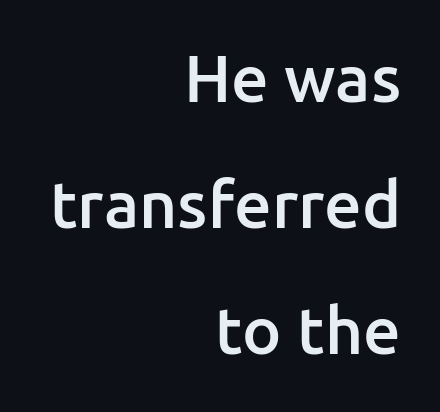
Q: Is the text bold? A: Semi-bold.
Q: Is the text italic (slanted)? A: No, it is upright.
Q: Is the typeface a serif or a sans-serif typeface? A: Sans-serif.
Q: Is the text underlined? A: No.
Q: How is the paragraph aligned? A: Right-aligned.
Q: Is the spacing between letters normal or unusually wide? A: Normal.
Q: Is the spacing between lines tight, normal or loose? A: Loose.
Q: Width (condensed, normal, or wide)? A: Normal.
Q: Stroke contrast? A: Low.
Q: x-height? A: Medium.
Q: Monospaced? A: No.
